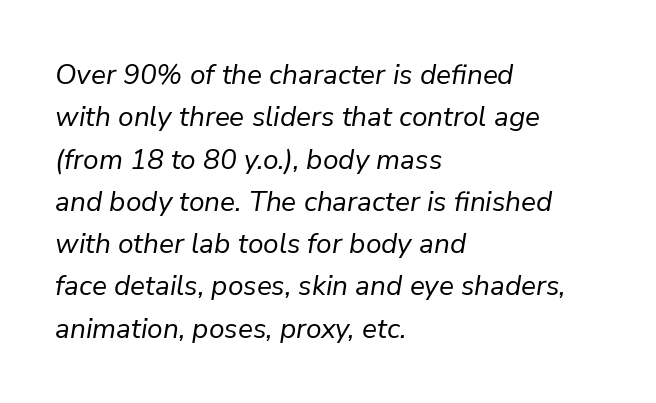
Q: Is the text bold? A: No.
Q: Is the text italic (slanted)? A: Yes, it leans right by about 9 degrees.
Q: Is the text underlined? A: No.
Q: How is the paragraph aligned? A: Left-aligned.
Q: Is the spacing between letters normal or unusually wide? A: Normal.
Q: Is the spacing between lines tight, normal or loose? A: Normal.
Q: Width (condensed, normal, or wide)? A: Normal.
Q: Stroke contrast? A: Low.
Q: x-height? A: Medium.
Q: Monospaced? A: No.
